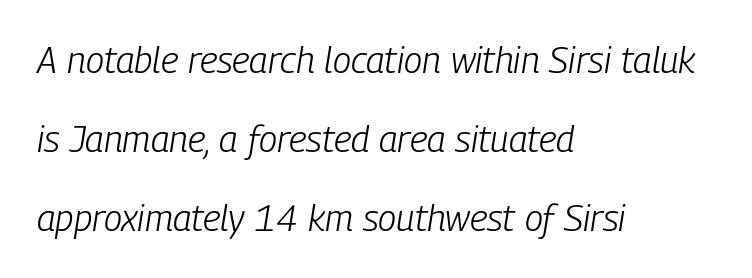
{"italic": "yes", "lean": "right", "slant_degrees": 9, "bold": "no", "weight": "light", "width": "condensed", "stroke_contrast": "low", "x_height": "medium", "monospaced": "no", "underline": "no", "align": "left", "line_spacing": "loose", "line_spacing_ratio": 2.14, "letter_spacing": "normal", "letter_spacing_em": 0.0, "glyph_px": 37}
